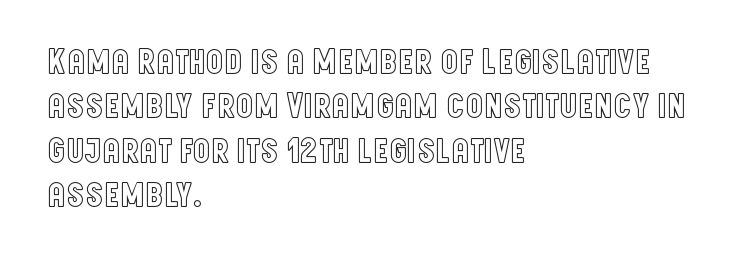
The image shows 35 px condensed type, upright; set left-aligned, normal line spacing (1.27x), normal letter spacing, not underlined; a large x-height.
